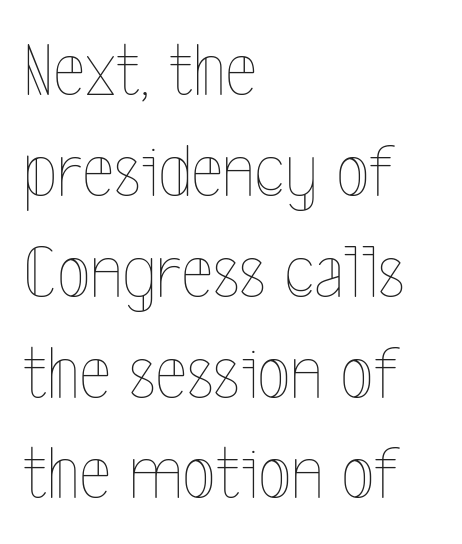
Q: Is the text bold? A: No.
Q: Is the text italic (slanted)? A: No, it is upright.
Q: Is the text underlined? A: No.
Q: How is the paragraph aligned? A: Left-aligned.
Q: Is the spacing between letters normal or unusually wide? A: Normal.
Q: Is the spacing between lines tight, normal or loose? A: Normal.
Q: Width (condensed, normal, or wide)? A: Condensed.
Q: x-height? A: Medium.
Q: Monospaced? A: No.
